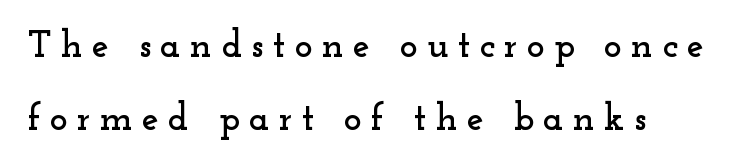
Q: Is the text italic (slanted)? A: No, it is upright.
Q: Is the typeface a serif or a sans-serif typeface? A: Serif.
Q: Is the text underlined? A: No.
Q: How is the paragraph aligned? A: Left-aligned.
Q: Is the spacing between letters normal or unusually wide? A: Unusually wide.
Q: Is the spacing between lines tight, normal or loose? A: Loose.
Q: Width (condensed, normal, or wide)? A: Wide.
Q: Stroke contrast? A: Low.
Q: x-height? A: Small.
Q: Monospaced? A: No.
